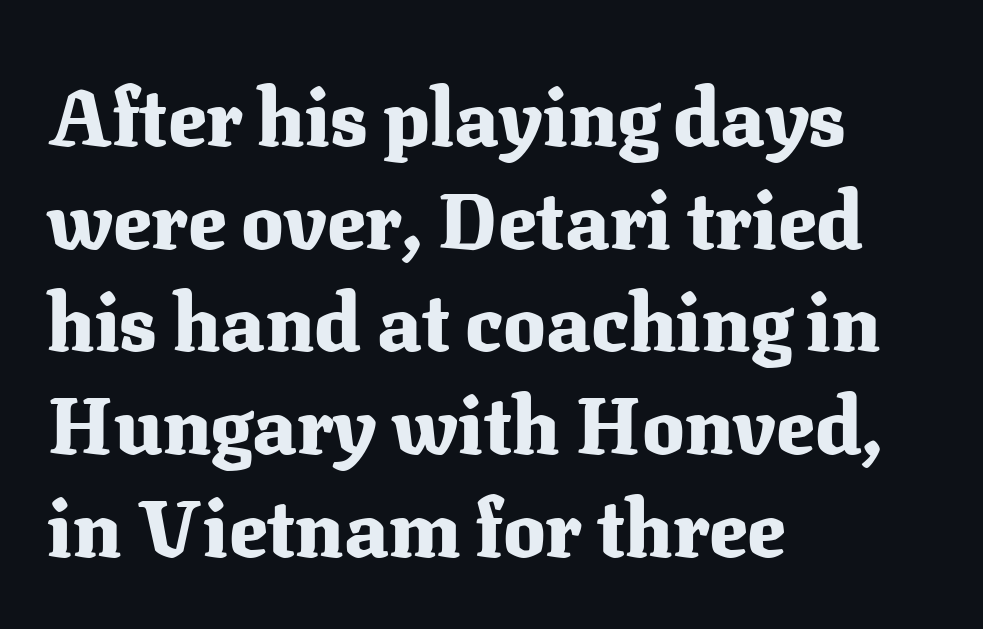
Serif or sans? Serif — the stroke terminals have little feet. How are the letters spaced? Ordinarily, with no added tracking. This rendering uses left alignment, leaving the right contour irregular. Honestly, the row spacing looks completely unremarkable. Every character sits straight up, as roman type does. Nobody drew a line under any word here.
